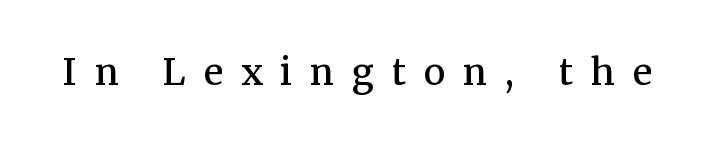
Q: Is the text bold? A: Semi-bold.
Q: Is the text italic (slanted)? A: No, it is upright.
Q: Is the typeface a serif or a sans-serif typeface? A: Serif.
Q: Is the text underlined? A: No.
Q: Is the spacing between letters normal or unusually wide? A: Unusually wide.
Q: Width (condensed, normal, or wide)? A: Normal.
Q: Stroke contrast? A: Medium.
Q: x-height? A: Medium.
Q: Monospaced? A: No.
